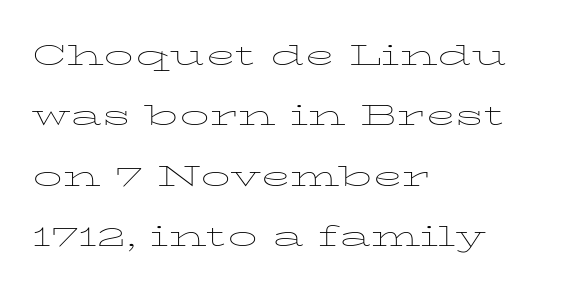
Think standard paragraph weight, or any step lighter than that. Which margin do the lines hug? The left one — the right edge is uneven. Honestly, there is no underline to notice here at all. Note the varied advance widths — an 'i' is clearly narrower than an 'm'.
